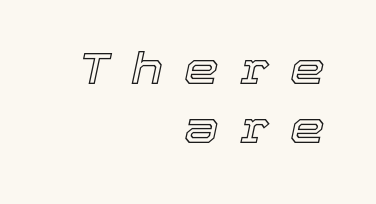
The image shows 44 px text type, italic (leaning right); set right-aligned, normal line spacing (1.35x), unusually wide letter spacing (+0.48 em), not underlined; a medium x-height.
